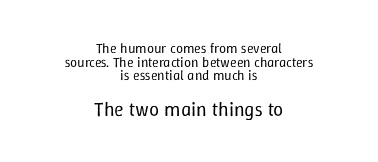
{"italic": "no", "bold": "no", "underline": "no", "align": "center", "line_spacing": "tight", "line_spacing_ratio": 0.98, "letter_spacing": "normal", "letter_spacing_em": 0.0, "larger_block": "second", "size_ratio": 1.43, "glyph_px": 20}
